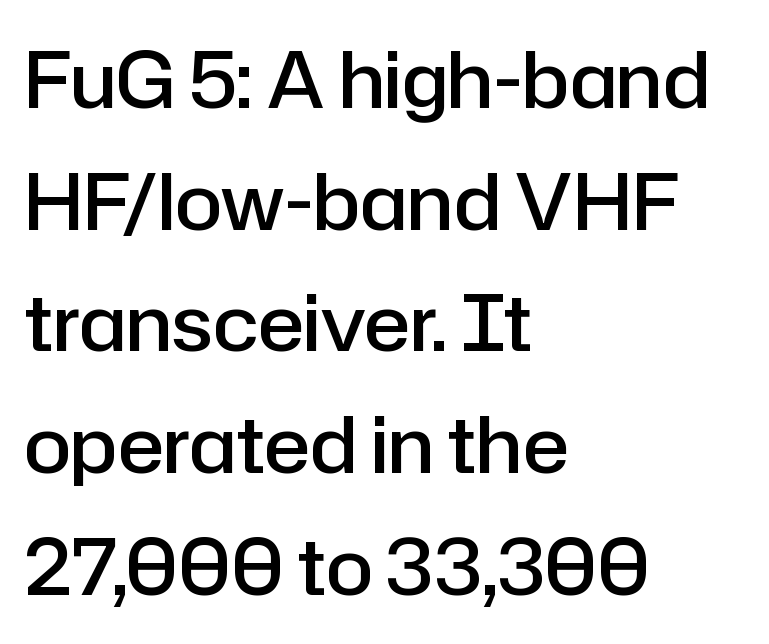
The characters look somewhat weighty, a semibold short of true bold. Glyph-to-glyph distance matches everyday printed text. These lines sit exactly where default settings would place them. A clean baseline with only descenders dipping below it. The text block is weighted toward the left margin, trailing off unevenly rightward.
